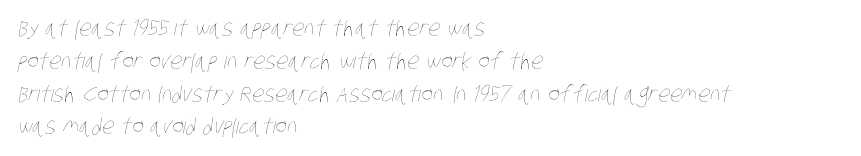
The space directly below the letters is spotless. Horizontal alignment here is leftward, the default for most running prose. This sample keeps an unexceptional amount of space between lines. Compared with typical body copy, the letter spacing here is the same. No extra ink here — the face is not bold.
